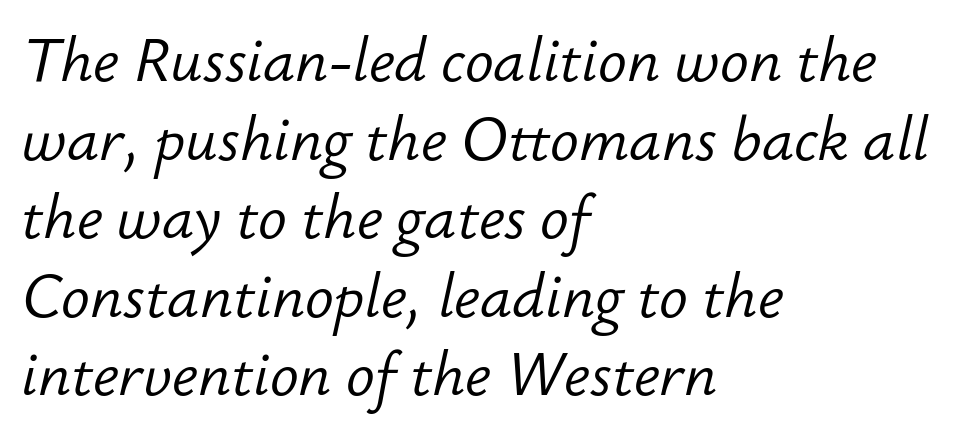
{"italic": "yes", "lean": "right", "slant_degrees": 12, "bold": "no", "weight": "light", "width": "normal", "stroke_contrast": "low", "x_height": "small", "monospaced": "no", "underline": "no", "align": "left", "line_spacing": "normal", "line_spacing_ratio": 1.31, "letter_spacing": "normal", "letter_spacing_em": 0.0, "glyph_px": 60}
